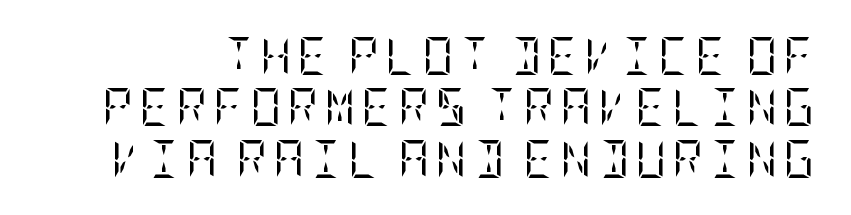
Q: Is the text bold? A: No.
Q: Is the text italic (slanted)? A: No, it is upright.
Q: Is the typeface a serif or a sans-serif typeface? A: Serif.
Q: Is the text underlined? A: No.
Q: Is the spacing between lines tight, normal or loose? A: Normal.
Q: Width (condensed, normal, or wide)? A: Condensed.
Q: Stroke contrast? A: Low.
Q: x-height? A: Large.
